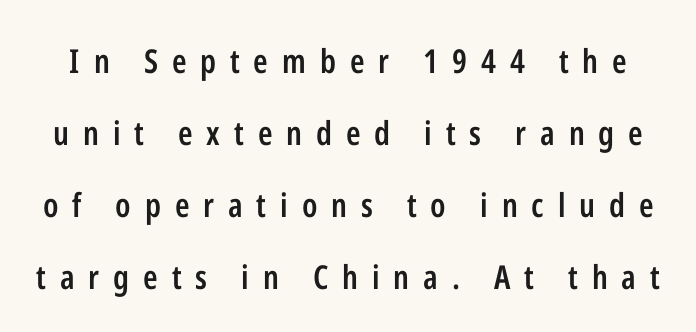
The image shows 33 px semibold, condensed sans-serif type, upright; set loose line spacing (2.18x), unusually wide letter spacing (+0.42 em), not underlined; low stroke contrast and a medium x-height.
